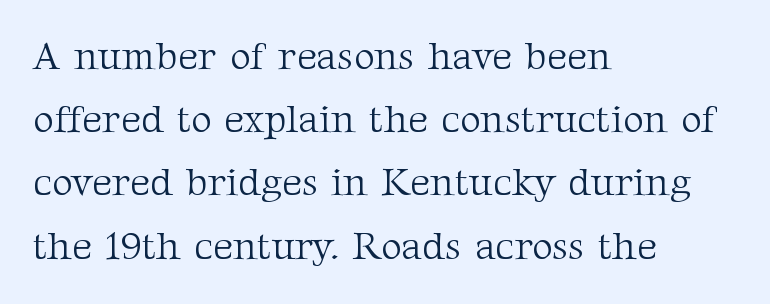
The image shows 40 px light serif type, upright; set left-aligned, normal line spacing (1.58x), normal letter spacing, not underlined; medium stroke contrast and a medium x-height.
